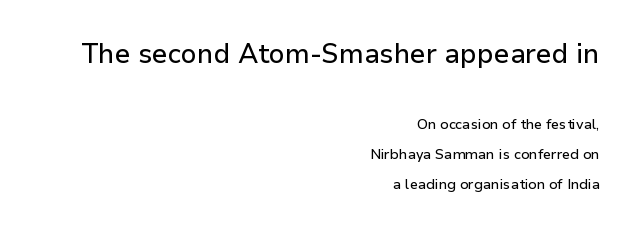
Each row of text sits above clean, open space. Whoever set this made the first block the dominant, larger element. Spacing between characters is what you'd get straight out of the box. Notice how the stems are strictly vertical — no italics here.
